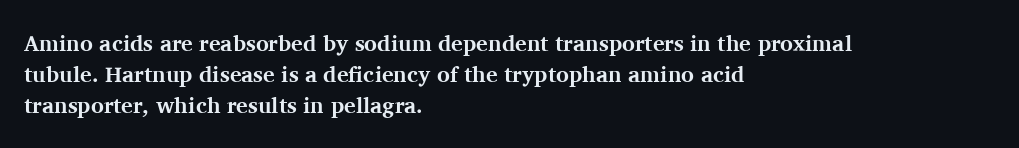
In CSS terms this would be text-align: left. Baseline-to-baseline distance is the conventional proportion of letter height. Notice how the stems are strictly vertical — no italics here. The space beneath each line is pristine and unruled. Spacing between characters is what you'd get straight out of the box. The passage shown is emphatically bold.
